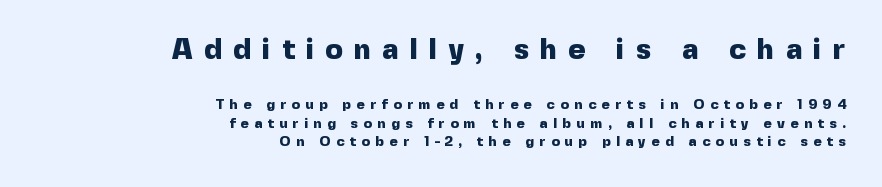
{"serif": "no", "italic": "no", "bold": "yes", "weight": "heavy", "width": "normal", "x_height": "medium", "monospaced": "no", "underline": "no", "align": "right", "line_spacing": "normal", "line_spacing_ratio": 1.32, "letter_spacing": "wide", "letter_spacing_em": 0.39, "larger_block": "first", "size_ratio": 2.07, "glyph_px": 29}
